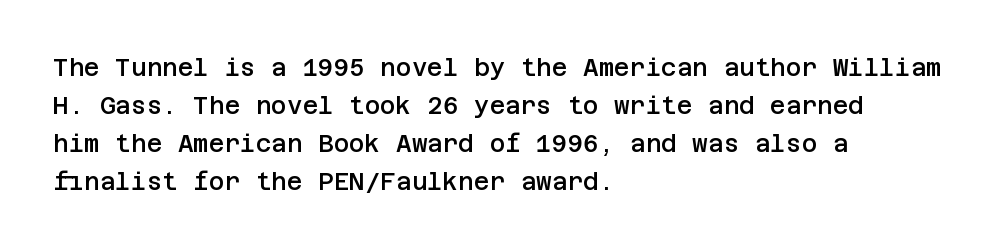
Q: Is the text bold? A: Semi-bold.
Q: Is the text italic (slanted)? A: No, it is upright.
Q: Is the text underlined? A: No.
Q: How is the paragraph aligned? A: Left-aligned.
Q: Is the spacing between letters normal or unusually wide? A: Normal.
Q: Is the spacing between lines tight, normal or loose? A: Normal.
